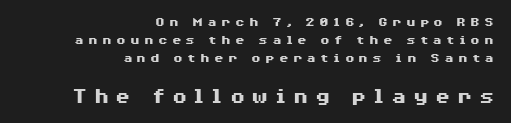
Q: Is the text bold? A: Yes.
Q: Is the text italic (slanted)? A: No, it is upright.
Q: Is the text underlined? A: No.
Q: How is the paragraph aligned? A: Right-aligned.
Q: Is the spacing between letters normal or unusually wide? A: Unusually wide.
Q: Is the spacing between lines tight, normal or loose? A: Normal.
Q: Which block of text is set in a larger size, the first (top) or the second (bottom)? A: The second (bottom) one.
